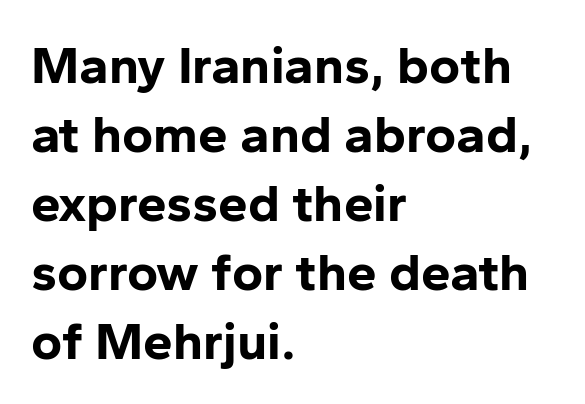
The image shows 53 px bold sans-serif type, upright; set left-aligned, normal line spacing (1.3x), normal letter spacing, not underlined; low stroke contrast and a medium x-height.
